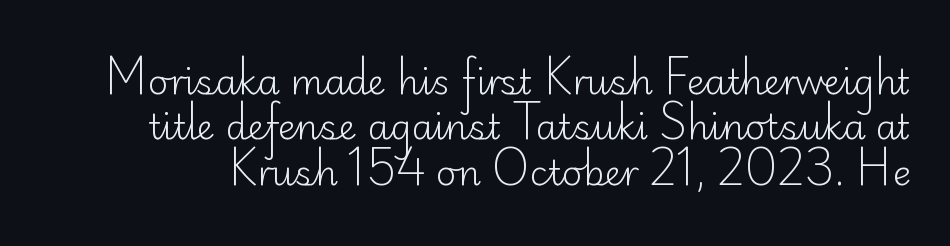
Q: Is the text bold? A: No.
Q: Is the text italic (slanted)? A: No, it is upright.
Q: Is the typeface a serif or a sans-serif typeface? A: Sans-serif.
Q: Is the text underlined? A: No.
Q: Is the spacing between letters normal or unusually wide? A: Normal.
Q: Is the spacing between lines tight, normal or loose? A: Normal.
Q: Width (condensed, normal, or wide)? A: Normal.
Q: Stroke contrast? A: Low.
Q: x-height? A: Small.
Q: Monospaced? A: No.
